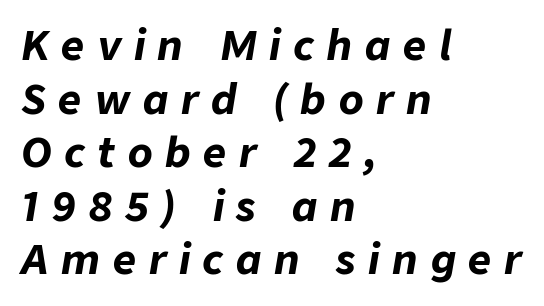
Do the characters align in a grid? No, the font is proportional. Each row of text sits above clean, open space. Compared with ordinary roman type, these characters are visibly tilted. Strokes here are thick enough to call this a true bold. These lines stack with their left ends in a neat column. The letterforms stand isolated, each surrounded by extra space.
